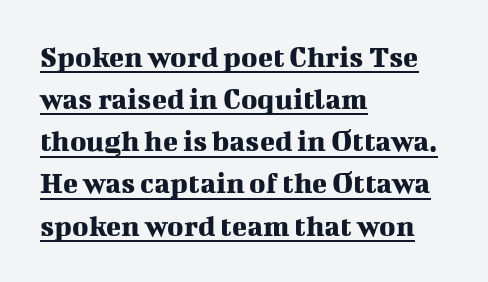
{"serif": "yes", "italic": "no", "width": "normal", "stroke_contrast": "medium", "x_height": "medium", "monospaced": "no", "underline": "yes", "align": "left", "line_spacing": "normal", "line_spacing_ratio": 1.36, "letter_spacing": "normal", "letter_spacing_em": 0.0, "glyph_px": 31}
